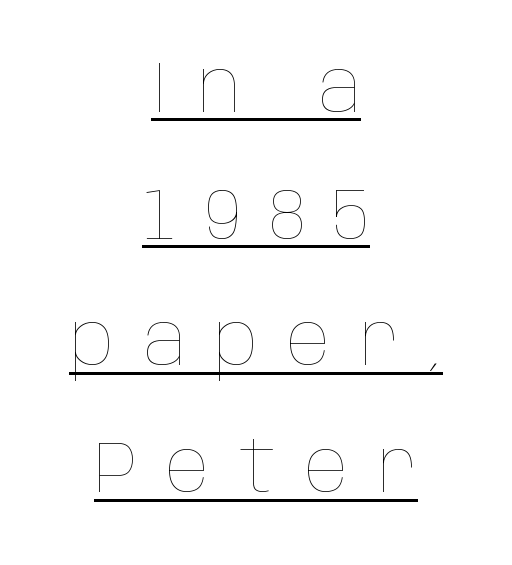
Display-style spreading of the glyphs; the letterfit is very open. Letters have the restrained weight of plain body copy at most. Character widths vary here, with narrow letters taking less room than wide ones. Layout note: lines centered. Ordinary non-slanted type is in use.
